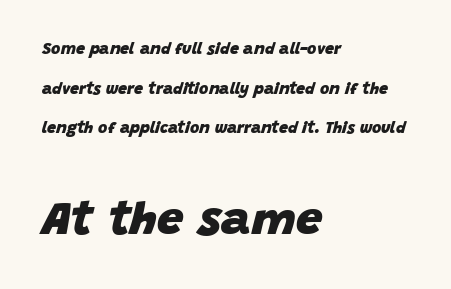
The image shows 47 px heavy type, italic (leaning right); set left-aligned, loose line spacing (2.48x), normal letter spacing, not underlined; the second (bottom) block is 2.94x larger; low stroke contrast and a large x-height.
